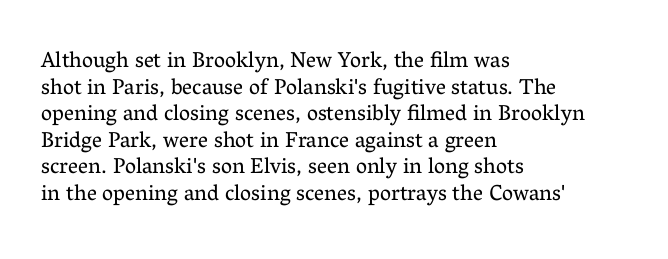
Q: Is the text bold? A: No.
Q: Is the text italic (slanted)? A: No, it is upright.
Q: Is the text underlined? A: No.
Q: How is the paragraph aligned? A: Left-aligned.
Q: Is the spacing between letters normal or unusually wide? A: Normal.
